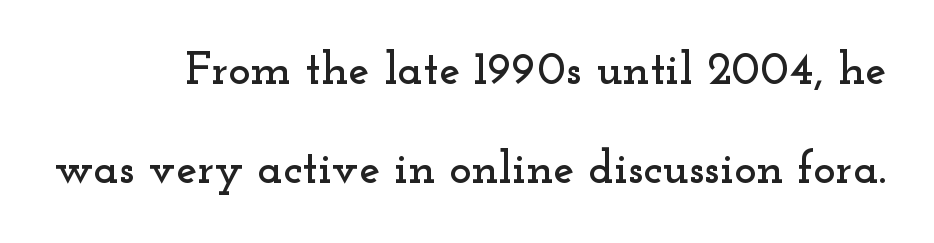
Q: Is the text italic (slanted)? A: No, it is upright.
Q: Is the typeface a serif or a sans-serif typeface? A: Serif.
Q: Is the text underlined? A: No.
Q: Is the spacing between letters normal or unusually wide? A: Normal.
Q: Is the spacing between lines tight, normal or loose? A: Loose.
Q: Width (condensed, normal, or wide)? A: Wide.
Q: Stroke contrast? A: Low.
Q: x-height? A: Small.
Q: Monospaced? A: No.
